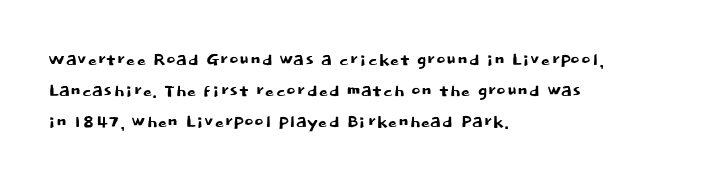
The glyphs are unaccompanied by any horizontal stroke below them. Quick note: not italic, upright. Each word holds together tightly as a unit, with standard inter-letter gaps. The paragraph shown leans on its left margin. Does the leading feel generous? No, just average.
